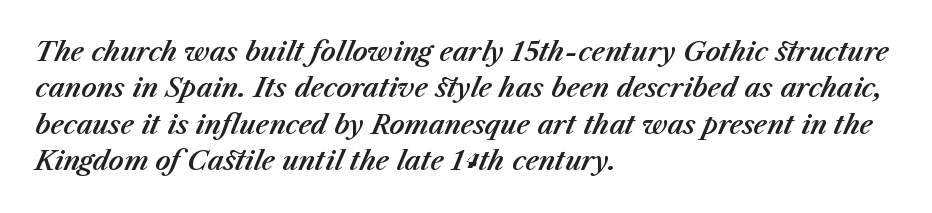
Q: Is the text italic (slanted)? A: Yes, it leans right by about 23 degrees.
Q: Is the text underlined? A: No.
Q: How is the paragraph aligned? A: Left-aligned.
Q: Is the spacing between letters normal or unusually wide? A: Normal.
Q: Is the spacing between lines tight, normal or loose? A: Normal.
